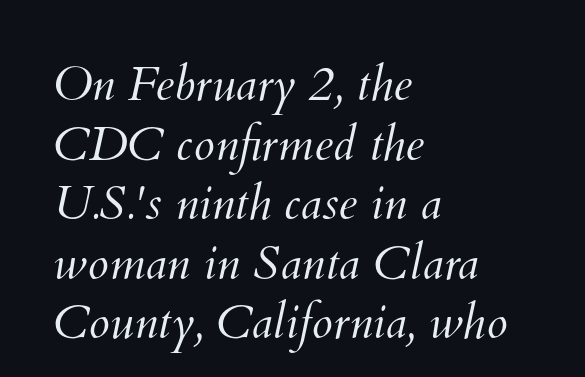
Q: Is the text bold? A: No.
Q: Is the text underlined? A: No.
Q: How is the paragraph aligned? A: Left-aligned.
Q: Is the spacing between letters normal or unusually wide? A: Normal.
Q: Width (condensed, normal, or wide)? A: Normal.
Q: Stroke contrast? A: Medium.
Q: x-height? A: Small.
Q: Monospaced? A: No.
